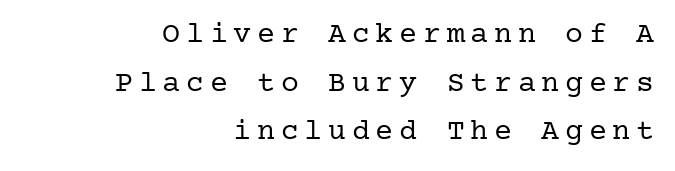
{"serif": "yes", "italic": "no", "bold": "no", "weight": "regular", "width": "normal", "stroke_contrast": "low", "x_height": "medium", "underline": "no", "align": "right", "line_spacing": "normal", "line_spacing_ratio": 1.62, "glyph_px": 30}
